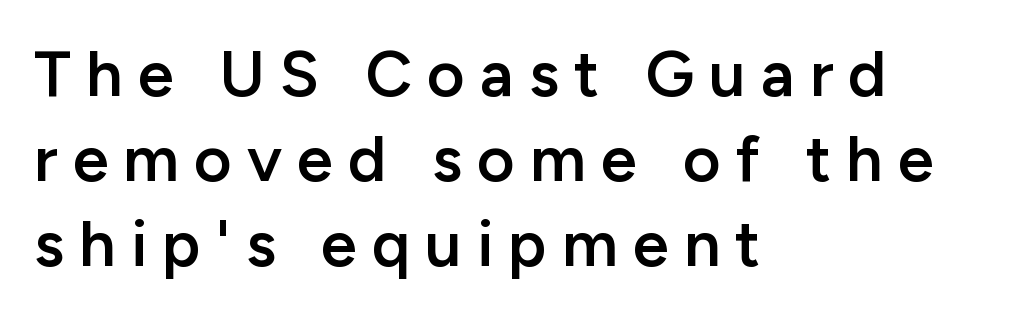
Q: Is the text bold? A: Semi-bold.
Q: Is the text italic (slanted)? A: No, it is upright.
Q: Is the typeface a serif or a sans-serif typeface? A: Sans-serif.
Q: Is the text underlined? A: No.
Q: How is the paragraph aligned? A: Left-aligned.
Q: Is the spacing between letters normal or unusually wide? A: Unusually wide.
Q: Is the spacing between lines tight, normal or loose? A: Normal.
Q: Width (condensed, normal, or wide)? A: Normal.
Q: Stroke contrast? A: Low.
Q: x-height? A: Medium.
Q: Monospaced? A: No.
